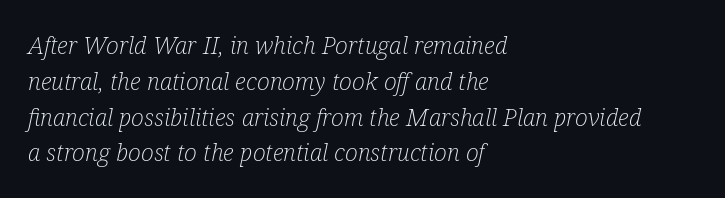
The image shows 24 px text type, italic (leaning right); set left-aligned, normal line spacing (1.49x), normal letter spacing, not underlined.
